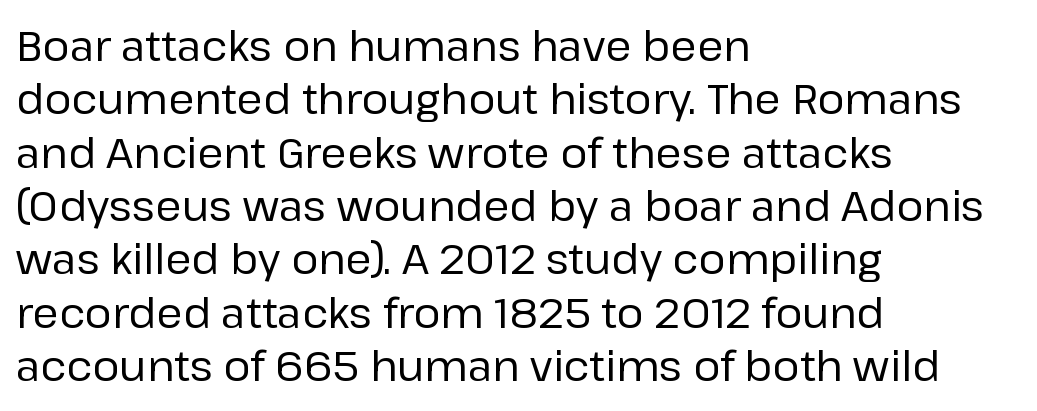
Varying glyph widths throughout — classic text-font behaviour. Bare-footed words on every line. One glance says typical: line gaps are just what's usual. Stems and bowls with no extra thickness — not bold. Reading down the block, your eye returns to a fixed left position each line. The passage shown has conventional tracking throughout.
